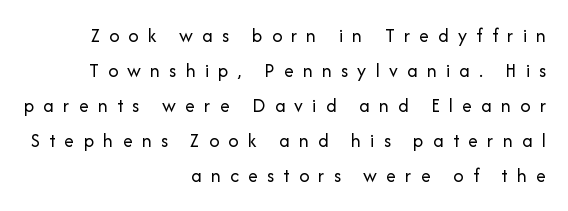
Q: Is the text bold? A: No.
Q: Is the text italic (slanted)? A: No, it is upright.
Q: Is the text underlined? A: No.
Q: How is the paragraph aligned? A: Right-aligned.
Q: Is the spacing between letters normal or unusually wide? A: Unusually wide.
